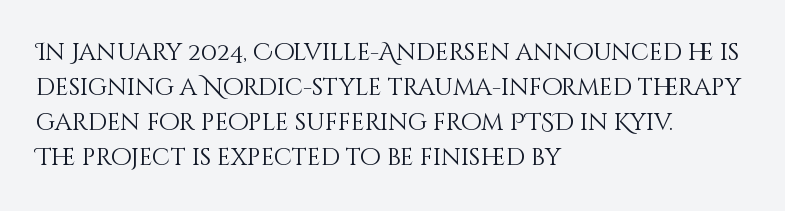
The image shows 24 px text type, upright; set left-aligned, normal line spacing (1.46x), normal letter spacing, not underlined.
